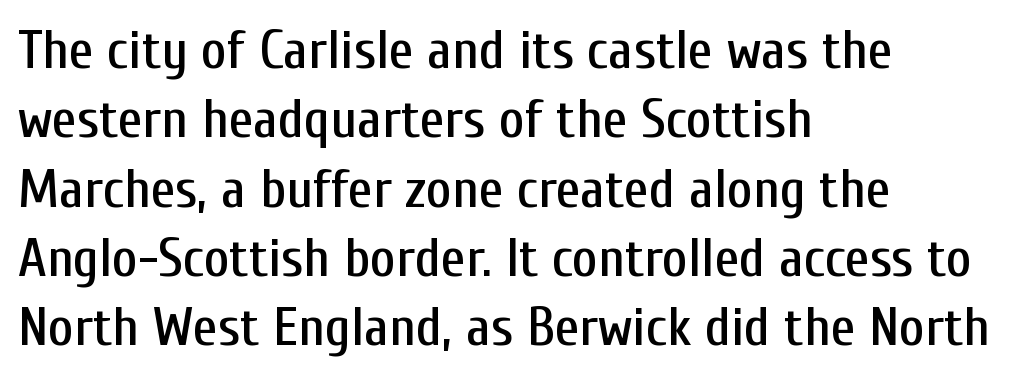
Q: Is the text italic (slanted)? A: No, it is upright.
Q: Is the typeface a serif or a sans-serif typeface? A: Sans-serif.
Q: Is the text underlined? A: No.
Q: How is the paragraph aligned? A: Left-aligned.
Q: Is the spacing between letters normal or unusually wide? A: Normal.
Q: Is the spacing between lines tight, normal or loose? A: Normal.
Q: Width (condensed, normal, or wide)? A: Condensed.
Q: Stroke contrast? A: Low.
Q: x-height? A: Medium.
Q: Monospaced? A: No.
